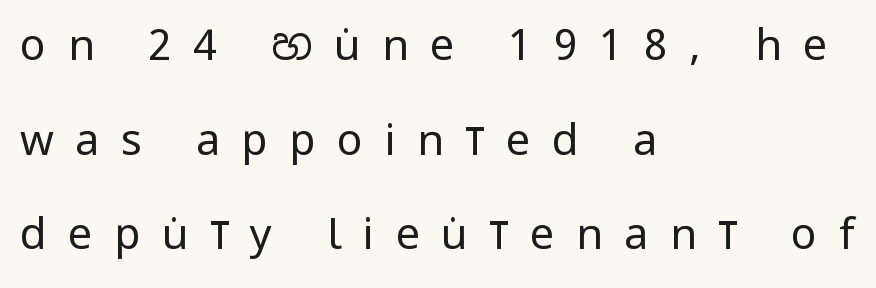
The image shows 43 px regular-weight, condensed sans-serif type, upright; set left-aligned, loose line spacing (2.2x), unusually wide letter spacing (+0.5 em), not underlined; low stroke contrast and a large x-height.
